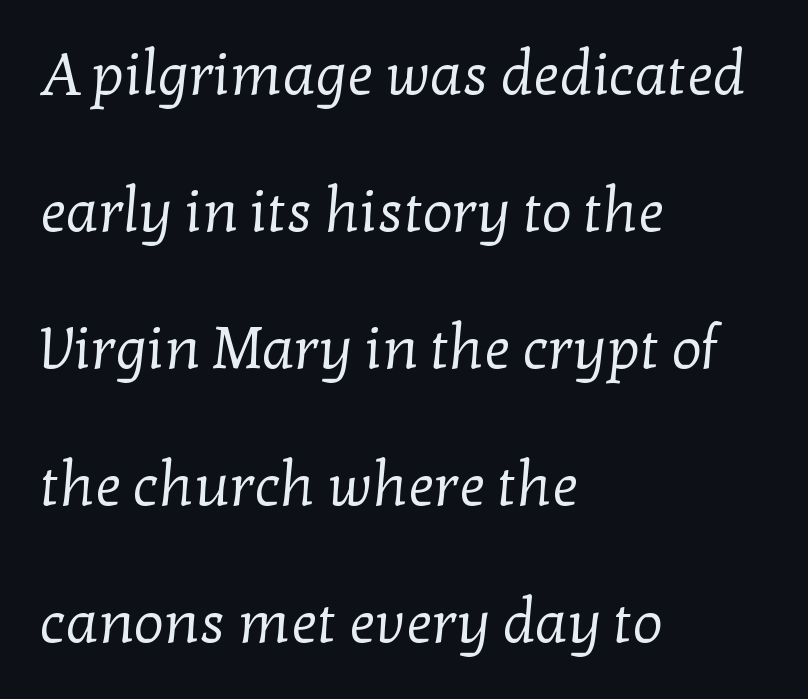
{"serif": "yes", "bold": "no", "weight": "regular", "width": "normal", "stroke_contrast": "low", "x_height": "medium", "monospaced": "no", "underline": "no", "align": "left", "line_spacing": "loose", "line_spacing_ratio": 2.32, "letter_spacing": "normal", "letter_spacing_em": 0.0, "glyph_px": 59}
